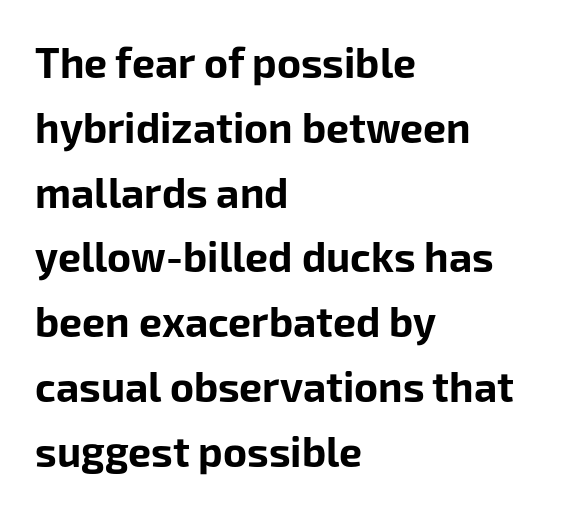
Q: Is the text bold? A: Yes.
Q: Is the text italic (slanted)? A: No, it is upright.
Q: Is the typeface a serif or a sans-serif typeface? A: Sans-serif.
Q: Is the text underlined? A: No.
Q: How is the paragraph aligned? A: Left-aligned.
Q: Is the spacing between letters normal or unusually wide? A: Normal.
Q: Is the spacing between lines tight, normal or loose? A: Normal.
Q: Width (condensed, normal, or wide)? A: Normal.
Q: Stroke contrast? A: Low.
Q: x-height? A: Medium.
Q: Monospaced? A: No.
